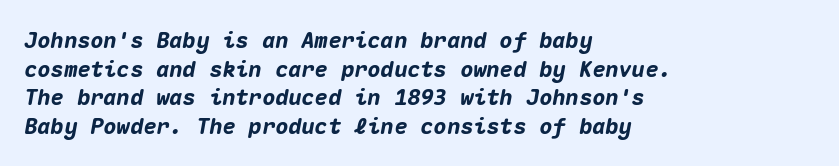
Each word holds together tightly as a unit, with standard inter-letter gaps. These lines stack with their left ends in a neat column. Caption: bold face, heavy strokes. Leading matches the norm, producing a regular column. The passage shown leans; its letterforms are oblique.
